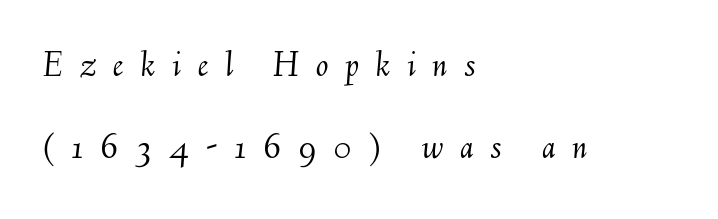
{"italic": "yes", "lean": "right", "slant_degrees": 6, "bold": "no", "weight": "light", "width": "normal", "stroke_contrast": "medium", "x_height": "small", "monospaced": "no", "underline": "no", "align": "left", "line_spacing": "loose", "line_spacing_ratio": 2.21, "letter_spacing": "wide", "letter_spacing_em": 0.45, "glyph_px": 37}
